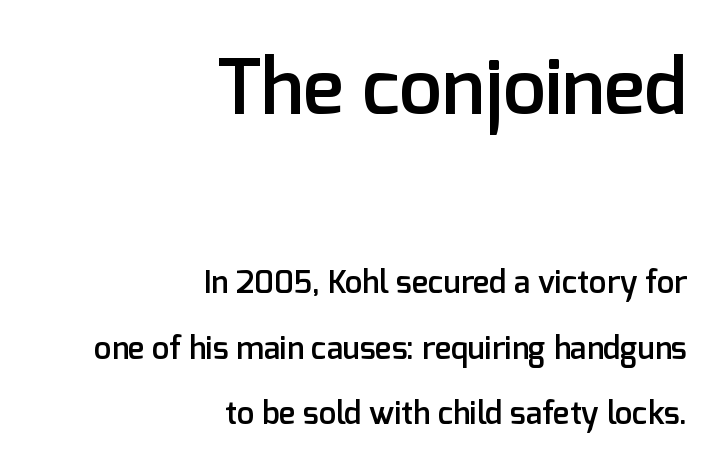
{"serif": "no", "italic": "no", "bold": "semi", "weight": "semibold", "width": "normal", "stroke_contrast": "low", "x_height": "medium", "monospaced": "no", "underline": "no", "align": "right", "line_spacing": "loose", "line_spacing_ratio": 2.12, "letter_spacing": "normal", "letter_spacing_em": 0.0, "larger_block": "first", "size_ratio": 2.48, "glyph_px": 77}
